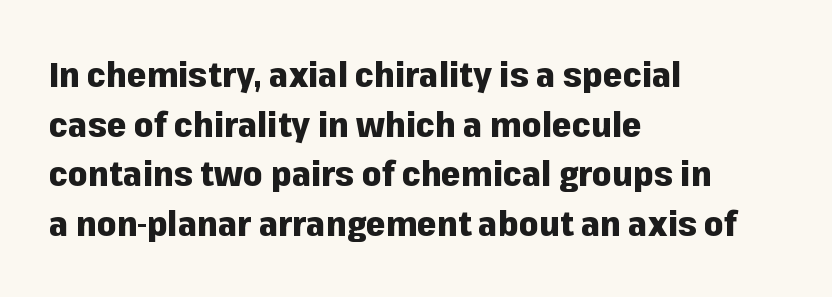
Type style note: lacks serifs. Nope, not italic — everything's standing straight. The face used here is rendered with its standard letterfit. Varying glyph widths throughout — classic text-font behaviour.
